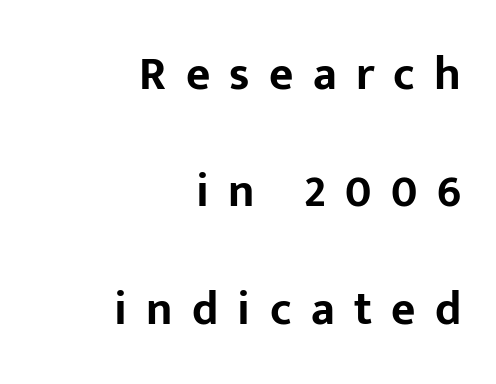
Q: Is the text bold? A: Yes.
Q: Is the text italic (slanted)? A: No, it is upright.
Q: Is the typeface a serif or a sans-serif typeface? A: Sans-serif.
Q: Is the text underlined? A: No.
Q: How is the paragraph aligned? A: Right-aligned.
Q: Is the spacing between letters normal or unusually wide? A: Unusually wide.
Q: Is the spacing between lines tight, normal or loose? A: Loose.
Q: Width (condensed, normal, or wide)? A: Normal.
Q: Stroke contrast? A: Low.
Q: x-height? A: Medium.
Q: Monospaced? A: No.
